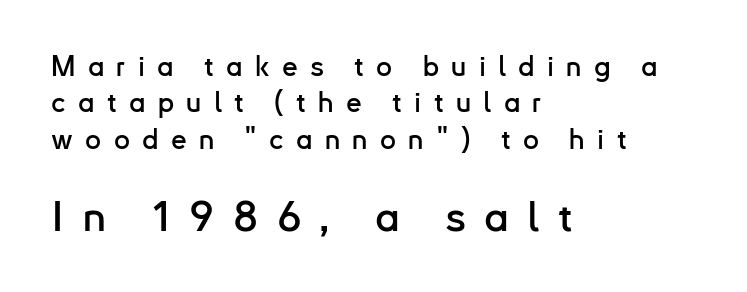
Q: Is the text italic (slanted)? A: No, it is upright.
Q: Is the typeface a serif or a sans-serif typeface? A: Sans-serif.
Q: Is the text underlined? A: No.
Q: How is the paragraph aligned? A: Left-aligned.
Q: Is the spacing between letters normal or unusually wide? A: Unusually wide.
Q: Is the spacing between lines tight, normal or loose? A: Normal.
Q: Which block of text is set in a larger size, the first (top) or the second (bottom)? A: The second (bottom) one.
Q: Width (condensed, normal, or wide)? A: Normal.
Q: Stroke contrast? A: Low.
Q: x-height? A: Small.
Q: Monospaced? A: No.
